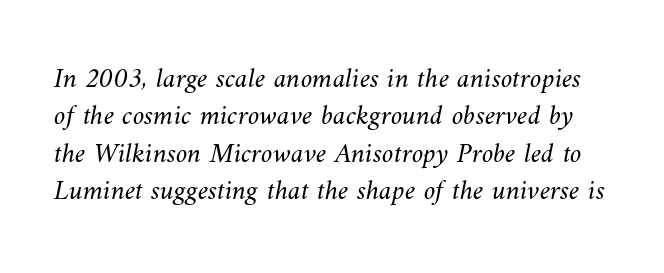
The image shows 29 px light type; set normal line spacing (1.29x), normal letter spacing, not underlined; medium stroke contrast and a small x-height.
